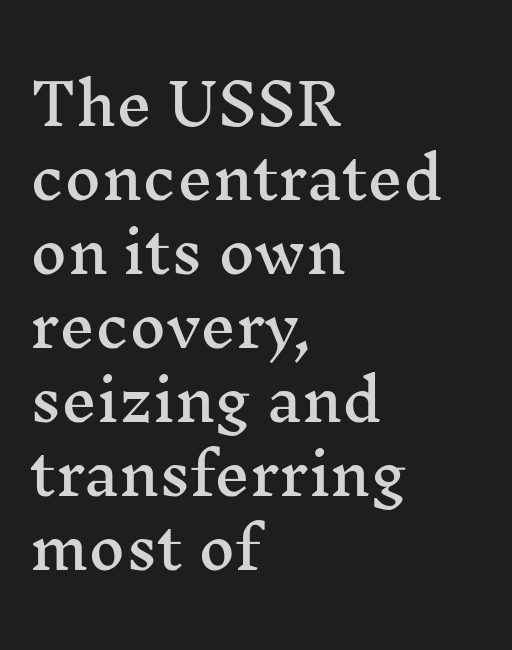
The image shows 56 px wide serif type, upright; set left-aligned, normal line spacing (1.32x), normal letter spacing, not underlined; medium stroke contrast and a medium x-height.
